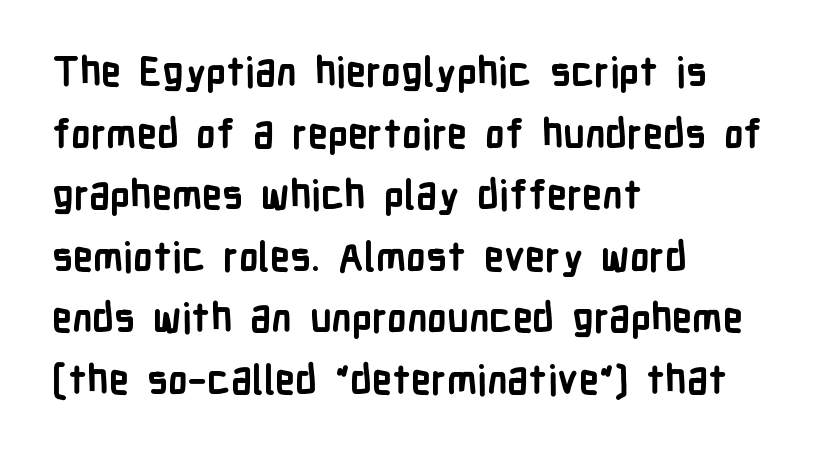
The image shows 40 px semibold, condensed sans-serif type, upright; set left-aligned, normal line spacing (1.54x), normal letter spacing, not underlined; low stroke contrast and a medium x-height.
